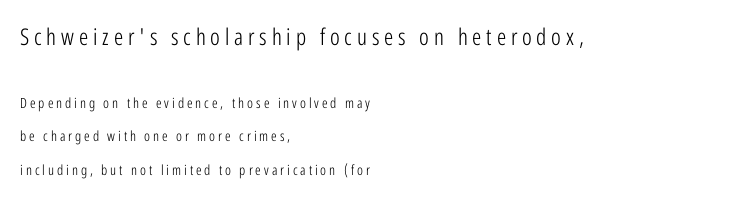
Q: Is the text bold? A: No.
Q: Is the text italic (slanted)? A: No, it is upright.
Q: Is the text underlined? A: No.
Q: How is the paragraph aligned? A: Left-aligned.
Q: Is the spacing between letters normal or unusually wide? A: Unusually wide.
Q: Is the spacing between lines tight, normal or loose? A: Loose.
Q: Which block of text is set in a larger size, the first (top) or the second (bottom)? A: The first (top) one.
